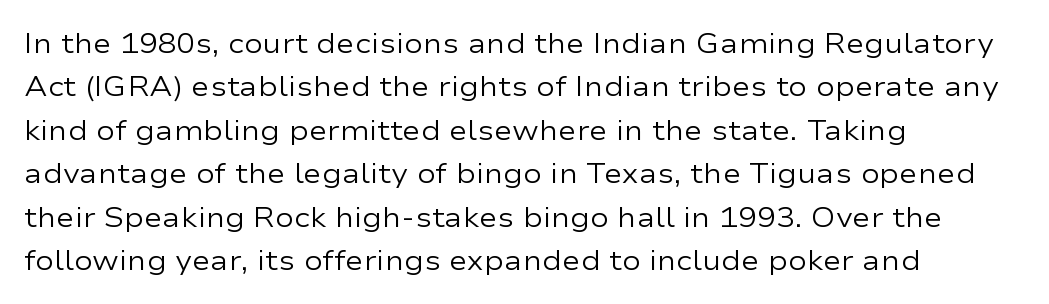
Weight class: somewhere from thin through regular. It's the straight-up-and-down kind of type. Rows of type keep a routine distance in the vertical direction. Type style note: lacks serifs. Check the space under the baseline: it is left empty.
